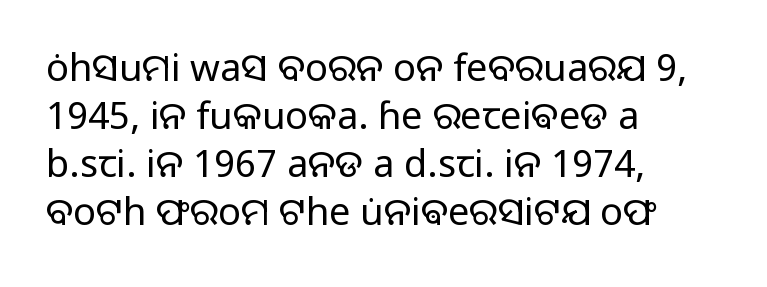
{"serif": "no", "italic": "no", "bold": "no", "weight": "regular", "width": "normal", "stroke_contrast": "low", "x_height": "medium", "monospaced": "no", "underline": "no", "align": "left", "line_spacing": "normal", "line_spacing_ratio": 1.26, "letter_spacing": "normal", "letter_spacing_em": 0.0, "glyph_px": 38}
